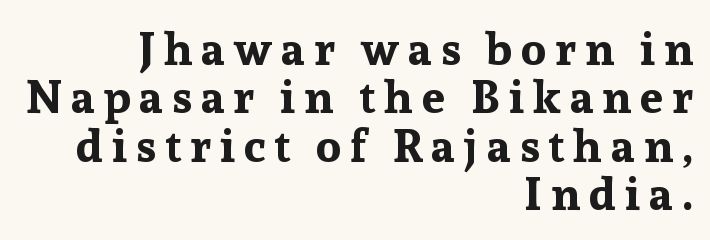
Q: Is the text bold? A: Yes.
Q: Is the text italic (slanted)? A: No, it is upright.
Q: Is the typeface a serif or a sans-serif typeface? A: Serif.
Q: Is the text underlined? A: No.
Q: How is the paragraph aligned? A: Right-aligned.
Q: Is the spacing between lines tight, normal or loose? A: Tight.
Q: Width (condensed, normal, or wide)? A: Normal.
Q: Stroke contrast? A: Low.
Q: x-height? A: Medium.
Q: Monospaced? A: No.
